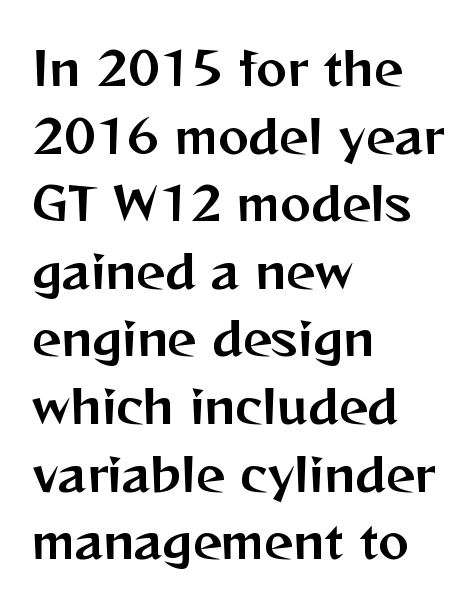
Q: Is the text italic (slanted)? A: No, it is upright.
Q: Is the typeface a serif or a sans-serif typeface? A: Sans-serif.
Q: Is the text underlined? A: No.
Q: How is the paragraph aligned? A: Left-aligned.
Q: Is the spacing between letters normal or unusually wide? A: Normal.
Q: Is the spacing between lines tight, normal or loose? A: Normal.
Q: Width (condensed, normal, or wide)? A: Normal.
Q: Stroke contrast? A: Medium.
Q: x-height? A: Medium.
Q: Monospaced? A: No.
